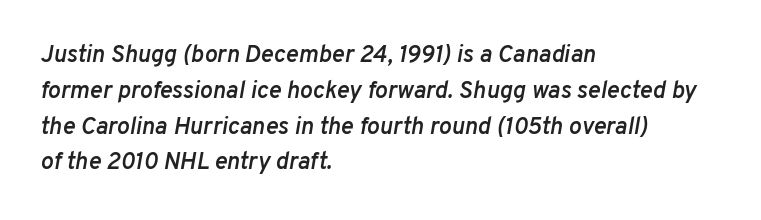
Q: Is the text bold? A: Semi-bold.
Q: Is the text italic (slanted)? A: Yes, it leans right by about 10 degrees.
Q: Is the text underlined? A: No.
Q: How is the paragraph aligned? A: Left-aligned.
Q: Is the spacing between letters normal or unusually wide? A: Normal.
Q: Is the spacing between lines tight, normal or loose? A: Normal.
